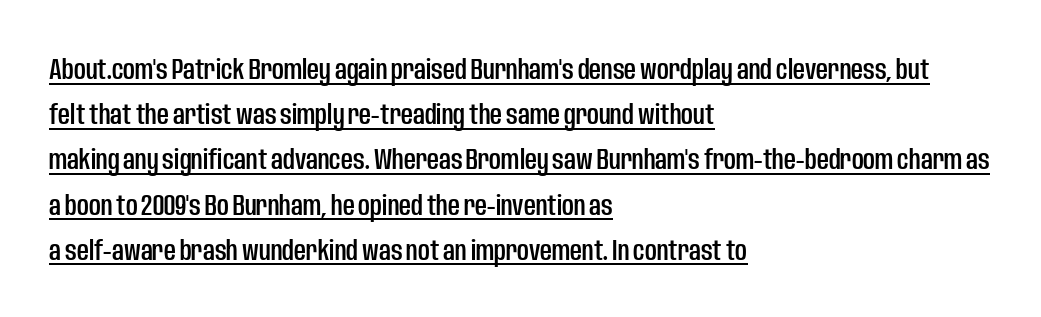
Q: Is the text italic (slanted)? A: No, it is upright.
Q: Is the typeface a serif or a sans-serif typeface? A: Sans-serif.
Q: Is the text underlined? A: Yes.
Q: How is the paragraph aligned? A: Left-aligned.
Q: Is the spacing between letters normal or unusually wide? A: Normal.
Q: Is the spacing between lines tight, normal or loose? A: Normal.
Q: Width (condensed, normal, or wide)? A: Condensed.
Q: Stroke contrast? A: Low.
Q: x-height? A: Large.
Q: Monospaced? A: No.
